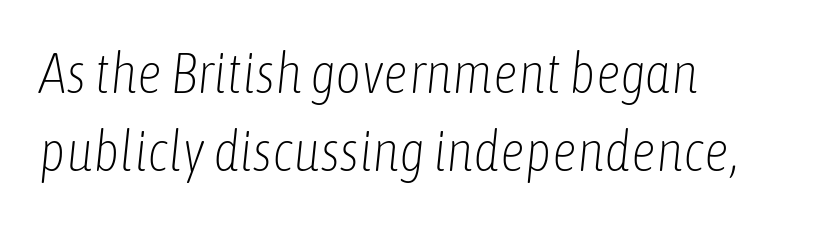
{"italic": "yes", "lean": "right", "slant_degrees": 6, "bold": "no", "weight": "light", "width": "condensed", "stroke_contrast": "low", "x_height": "medium", "monospaced": "no", "underline": "no", "align": "left", "line_spacing": "normal", "line_spacing_ratio": 1.4, "letter_spacing": "normal", "letter_spacing_em": 0.0, "glyph_px": 56}
